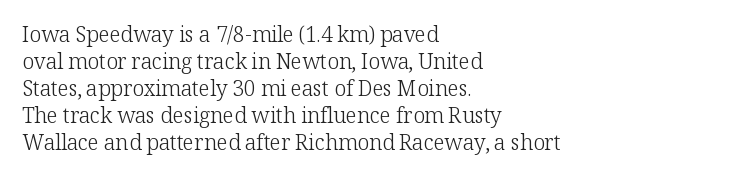
{"italic": "no", "bold": "no", "underline": "no", "align": "left", "line_spacing": "normal", "line_spacing_ratio": 1.29, "letter_spacing": "normal", "letter_spacing_em": 0.0, "glyph_px": 21}
